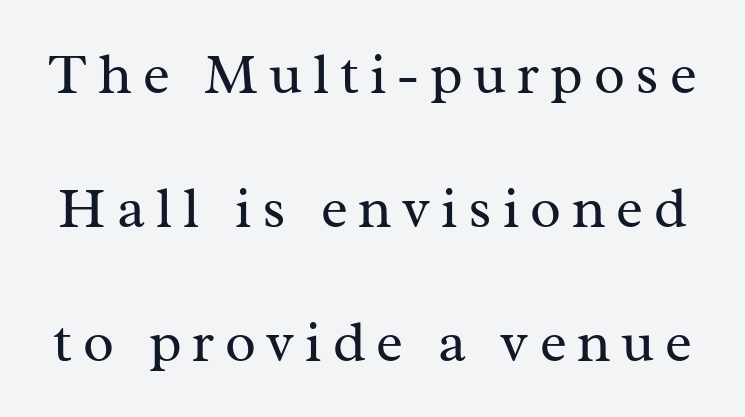
The passage shown is typed in a proportional face where columns would drift. The letters stand straight up with perfectly vertical stems. The baseline area is clear. Stems here are at most as thick as an everyday book face. Notice the wide empty band between every row — that's loose leading.
